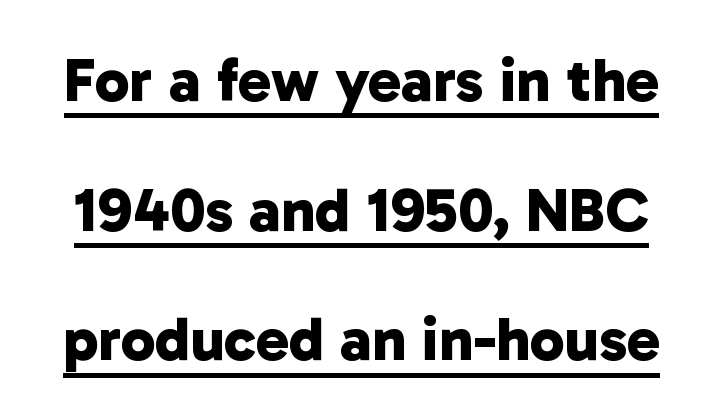
The typeface chosen for these lines omits serifs. Summary of vertical rhythm: relaxed, with wide interline spacing. The glyphs are accompanied by a horizontal stroke just below them. Nothing unusual about the tracking: characters are spaced as the font intends.
